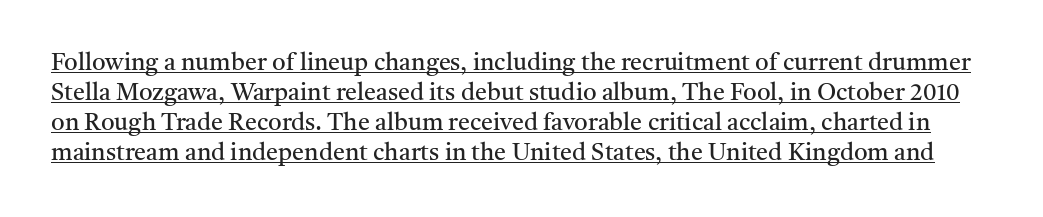
The image shows 24 px text type, upright; set normal line spacing (1.25x), normal letter spacing, underlined.
